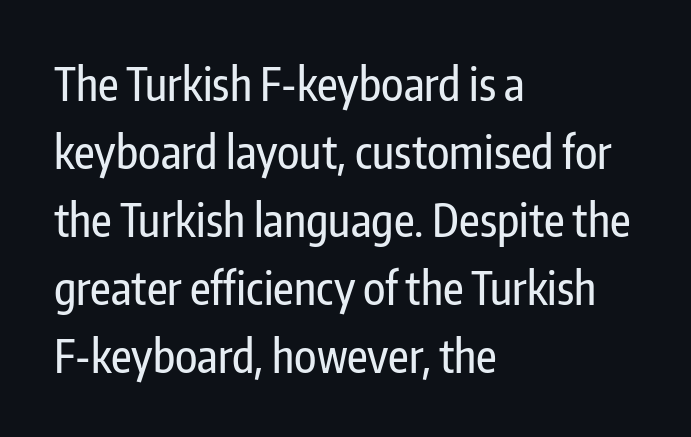
The image shows 45 px condensed sans-serif type, upright; set left-aligned, normal line spacing (1.51x), normal letter spacing, not underlined; low stroke contrast and a medium x-height.
